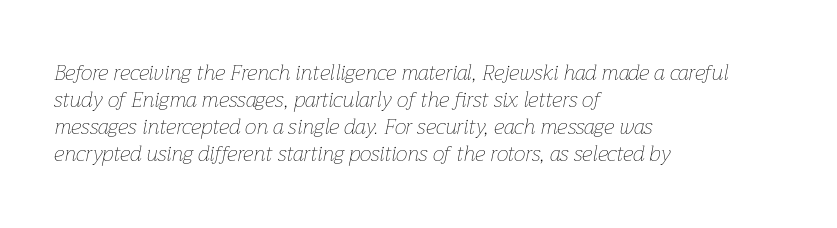
Students, note that the glyphs here touch the page at normal intervals. Reading down the block, your eye returns to a fixed left position each line. How would I describe the line gaps? Plain and ordinary. The specimen reads as italic at a glance. No extra ink here — the face is not bold. This rendering features lettering with no underline.
